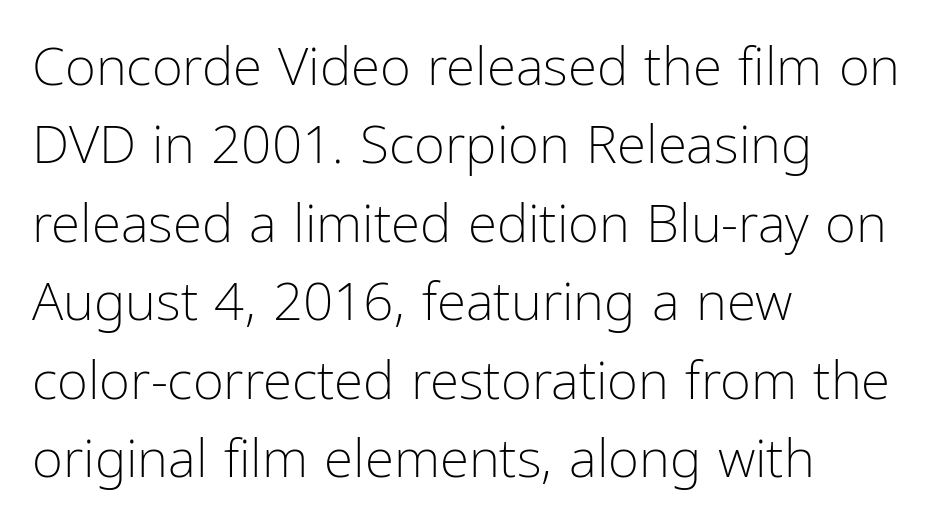
Unlike italic type, these characters show no tilt at all. Note the varied advance widths — an 'i' is clearly narrower than an 'm'. The text was rendered using a sans face with plain stroke endings. Line starts are locked; line ends wander.
